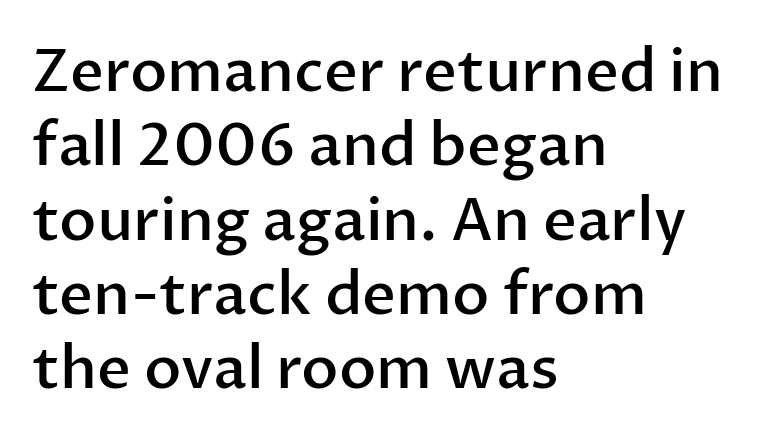
{"serif": "no", "italic": "no", "bold": "semi", "weight": "semibold", "width": "normal", "stroke_contrast": "low", "x_height": "medium", "monospaced": "no", "underline": "no", "align": "left", "line_spacing": "normal", "line_spacing_ratio": 1.26, "letter_spacing": "normal", "letter_spacing_em": 0.0, "glyph_px": 59}
